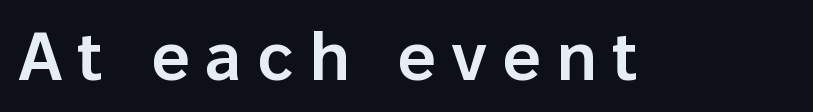
The type family on display is of the sans-serif kind. The passage shown is typed in a proportional face where columns would drift. Is the letter spacing exaggerated? Yes — the characters are pushed far apart. Clear beneath every line of the passage. Set as a demibold, roughly 600 on the weight scale.
